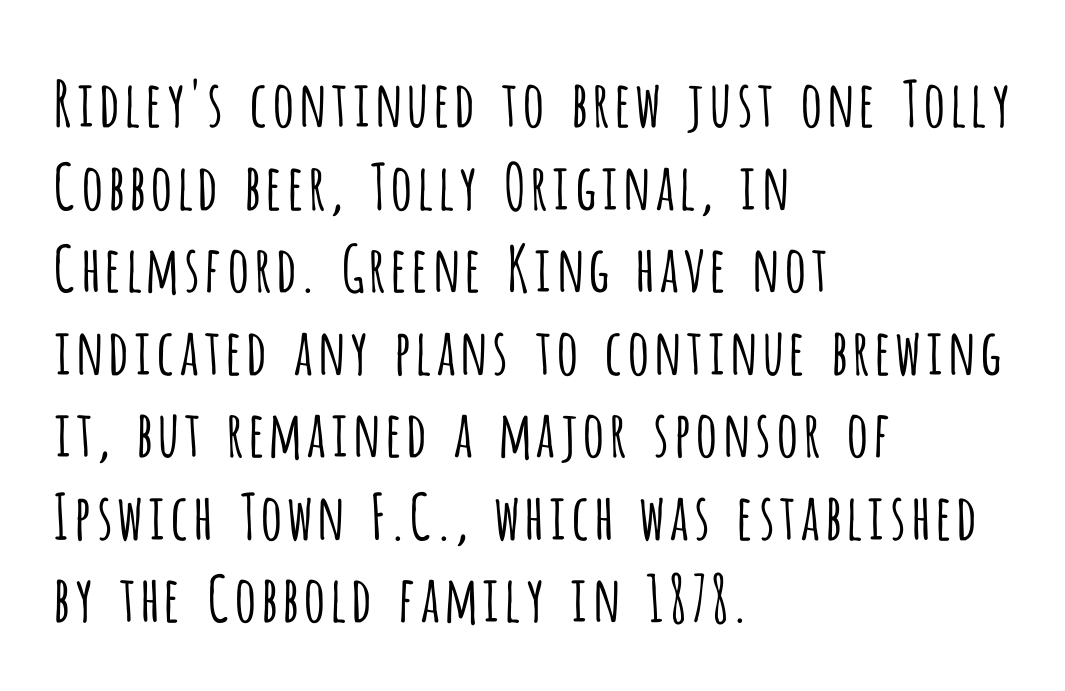
Note the varied advance widths — an 'i' is clearly narrower than an 'm'. There is no visible air inserted between adjacent glyphs. Stroke terminals: plain, sans-serif. A roman cut, with each character standing at attention. Horizontally, the lines are justified to the leading edge only. Words float on clear page, feet unadorned.
